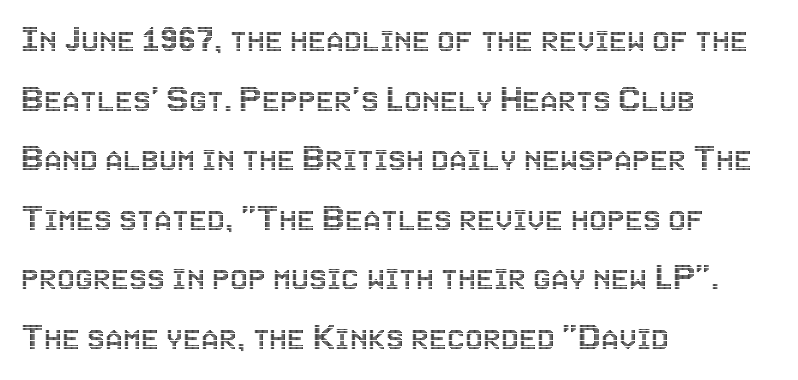
The image shows 40 px condensed type, upright; set left-aligned, normal line spacing (1.49x), normal letter spacing, not underlined; a large x-height.
